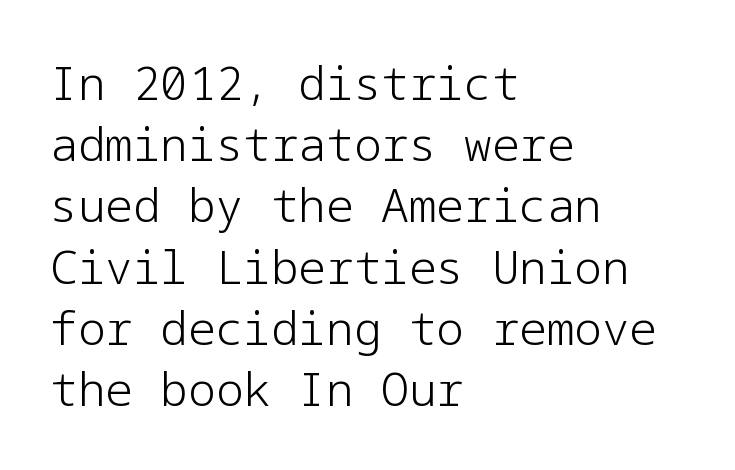
Does the type have serifs? No, each stem ends abruptly. Is there much room between lines? A standard amount, neither cramped nor airy. Tall strokes in this sample are plumb rather than angled. Summary of weight: not heavy and not bold. This sample is left-justified, so line endings fall wherever the words run out. Spacing between characters is what you'd get straight out of the box.
